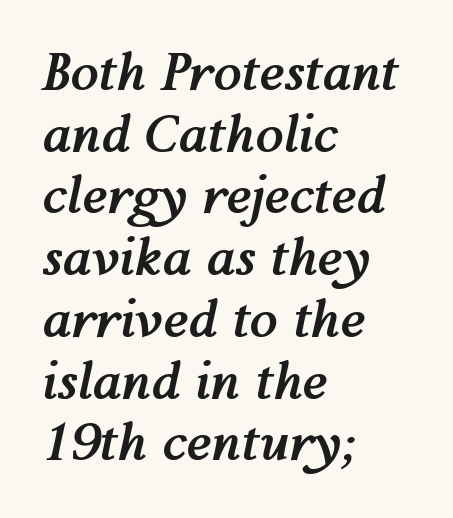
{"italic": "yes", "lean": "right", "slant_degrees": 12, "bold": "yes", "weight": "semibold", "width": "normal", "stroke_contrast": "medium", "x_height": "medium", "monospaced": "no", "underline": "no", "align": "left", "line_spacing_ratio": 1.21, "letter_spacing": "normal", "letter_spacing_em": 0.0, "glyph_px": 51}
